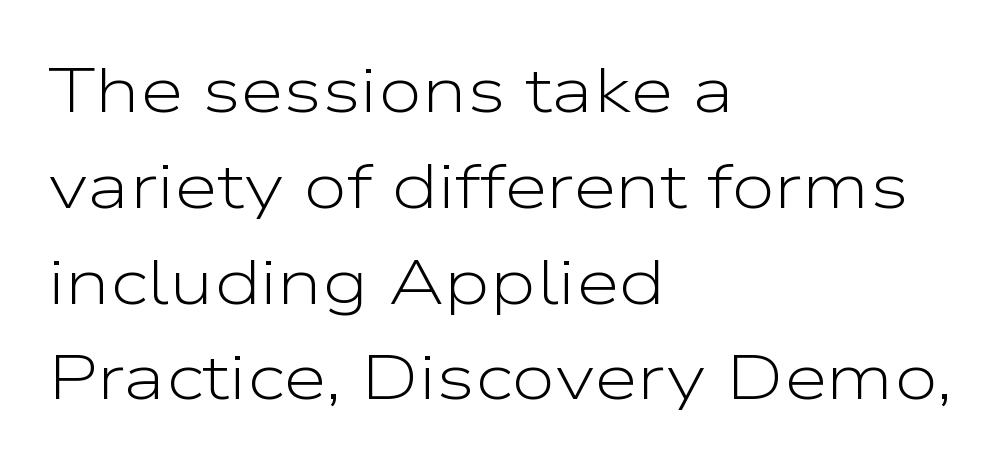
The image shows 63 px light, wide sans-serif type, upright; set left-aligned, normal line spacing (1.52x), normal letter spacing, not underlined; low stroke contrast and a medium x-height.
